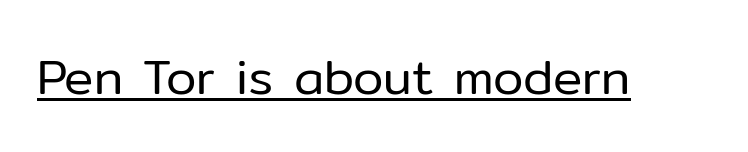
The image shows 49 px regular-weight sans-serif type, upright; set normal letter spacing, underlined; low stroke contrast and a medium x-height.
